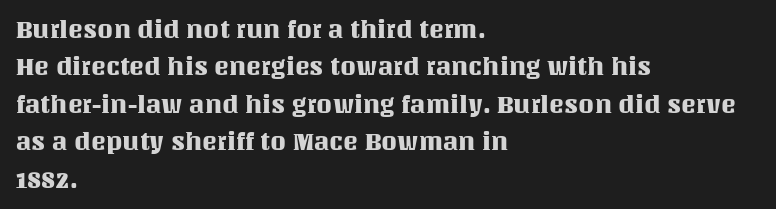
The rendering anchors every line to the left-hand side. The vertical gap from one line to the next is medium. The letterforms sit shoulder to shoulder at normal distance. Lines of text with bare space underneath. This is roman type, the default non-slanted kind.
